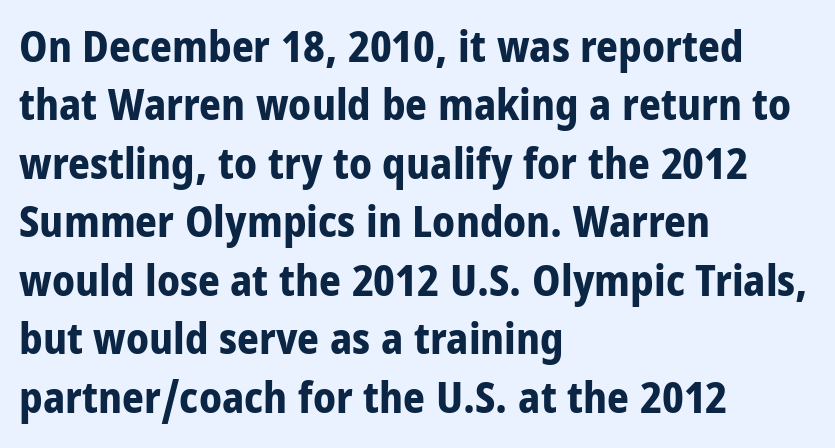
The sample has been set heavy, in full bold. In terms of letterform style, serifs are entirely absent. You can tell it's not italic because the verticals are truly vertical. The passage shown has conventional tracking throughout.
